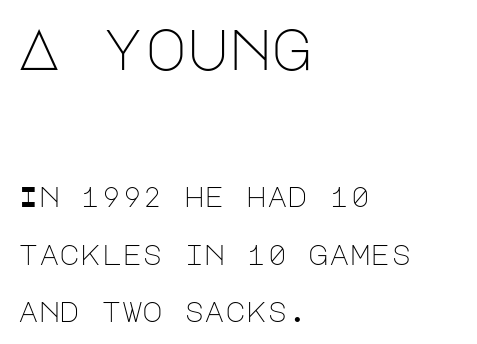
{"serif": "no", "italic": "no", "bold": "no", "weight": "light", "width": "normal", "stroke_contrast": "low", "x_height": "large", "underline": "no", "align": "left", "line_spacing": "loose", "line_spacing_ratio": 2.06, "letter_spacing": "normal", "letter_spacing_em": 0.0, "larger_block": "first", "size_ratio": 2.04, "glyph_px": 57}
